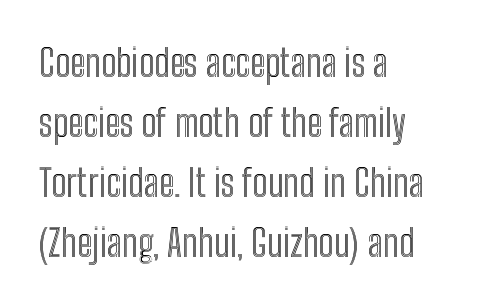
The image shows 38 px condensed type, upright; set left-aligned, normal line spacing (1.58x), normal letter spacing, not underlined; a medium x-height.
